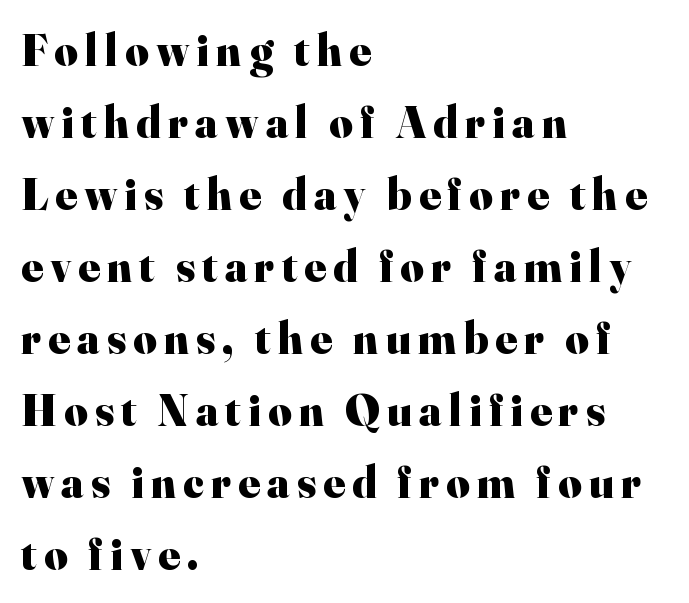
Q: Is the text bold? A: Yes.
Q: Is the text italic (slanted)? A: No, it is upright.
Q: Is the typeface a serif or a sans-serif typeface? A: Serif.
Q: Is the text underlined? A: No.
Q: How is the paragraph aligned? A: Left-aligned.
Q: Is the spacing between lines tight, normal or loose? A: Normal.
Q: Width (condensed, normal, or wide)? A: Normal.
Q: Stroke contrast? A: High.
Q: x-height? A: Small.
Q: Monospaced? A: No.
